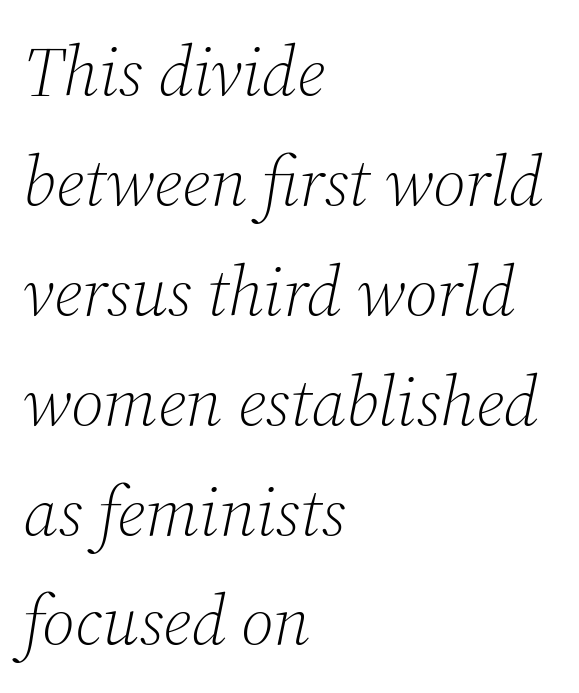
Notice how the passage keeps a crisp vertical edge on the left only. Spacing verdict: proportional, widths tailored to each character. Line spacing here is normal. The specimen reads as italic at a glance. Each row of text sits above clean, open space.
